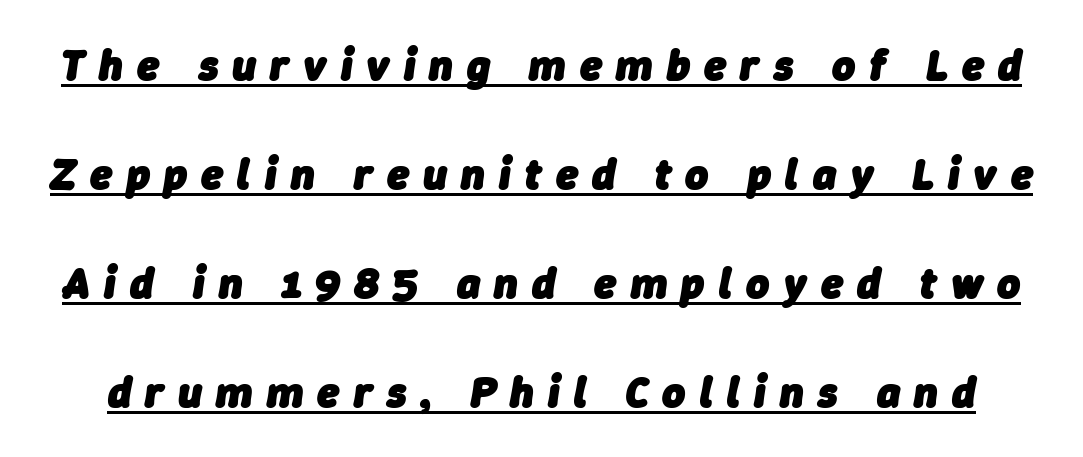
Q: Is the text bold? A: Yes.
Q: Is the text italic (slanted)? A: Yes, it leans right by about 9 degrees.
Q: Is the text underlined? A: Yes.
Q: Is the spacing between letters normal or unusually wide? A: Unusually wide.
Q: Is the spacing between lines tight, normal or loose? A: Loose.
Q: Width (condensed, normal, or wide)? A: Normal.
Q: Stroke contrast? A: Low.
Q: x-height? A: Medium.
Q: Monospaced? A: No.
